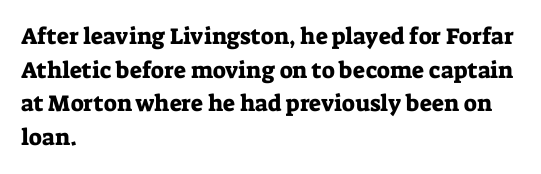
The image shows 23 px text type, upright; set left-aligned, normal line spacing (1.46x), normal letter spacing, not underlined.
